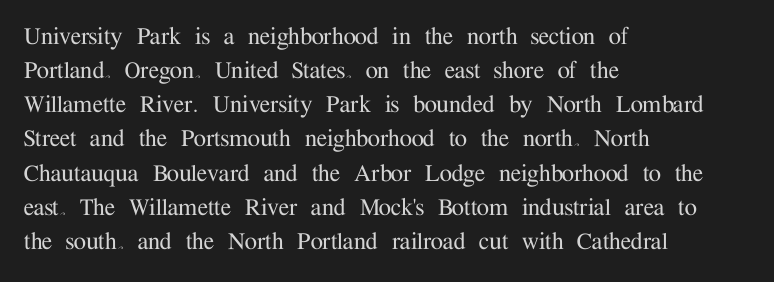
{"serif": "yes", "italic": "no", "width": "normal", "stroke_contrast": "medium", "x_height": "medium", "monospaced": "no", "underline": "no", "align": "left", "line_spacing_ratio": 1.22, "letter_spacing": "normal", "letter_spacing_em": 0.0, "glyph_px": 28}
